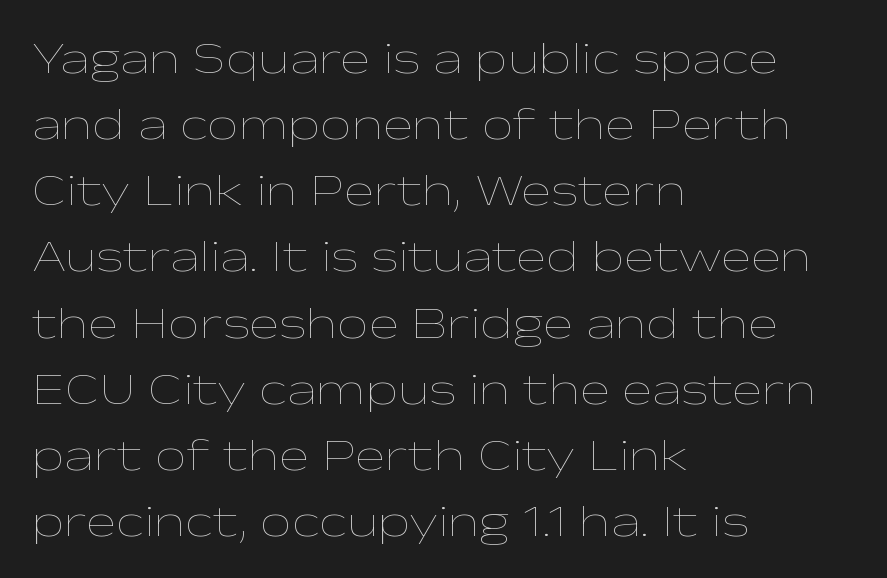
The image shows 45 px thin, wide type, upright; set left-aligned, normal line spacing (1.47x), normal letter spacing, not underlined; low stroke contrast and a medium x-height.
